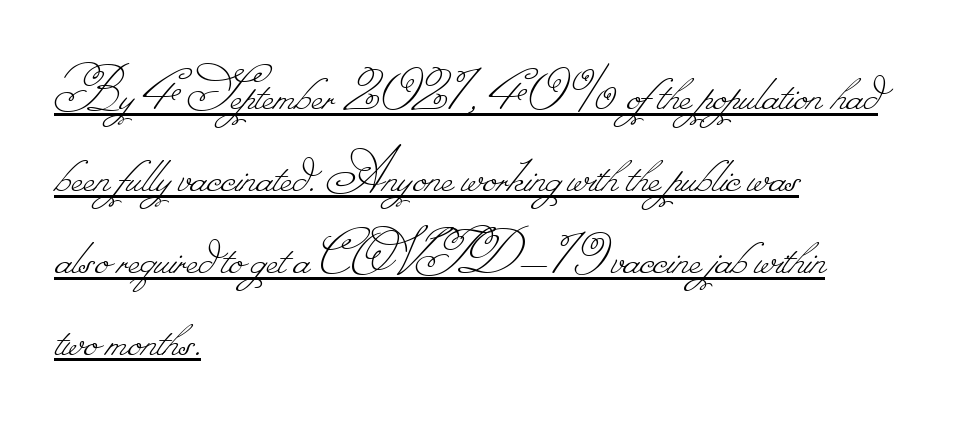
{"bold": "no", "weight": "thin", "width": "normal", "stroke_contrast": "low", "monospaced": "no", "underline": "yes", "align": "left", "line_spacing": "normal", "line_spacing_ratio": 1.28, "letter_spacing": "normal", "letter_spacing_em": 0.0, "glyph_px": 64}
